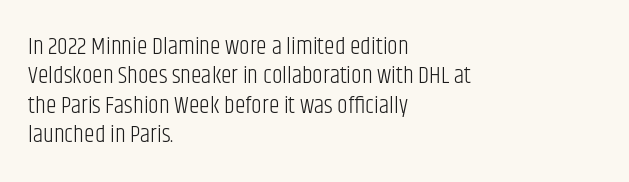
The image shows 24 px text type, upright; set left-aligned, line spacing 1.22x, normal letter spacing, not underlined.
